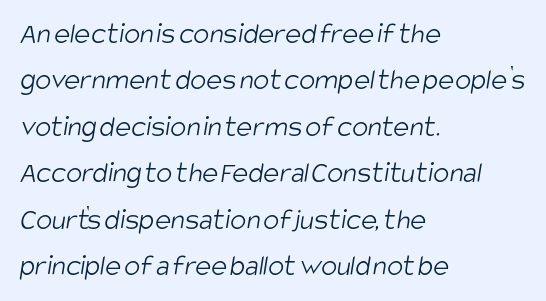
The image shows 30 px light, condensed sans-serif type; set left-aligned, normal line spacing (1.55x), normal letter spacing, not underlined; low stroke contrast and a large x-height.
